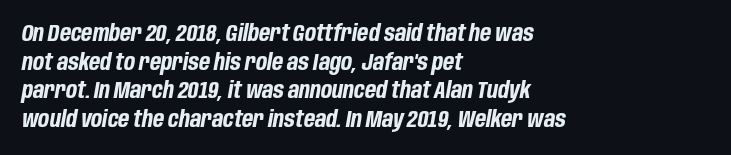
The image shows 23 px bold type, italic (leaning right); set left-aligned, line spacing 1.24x, normal letter spacing, not underlined.
